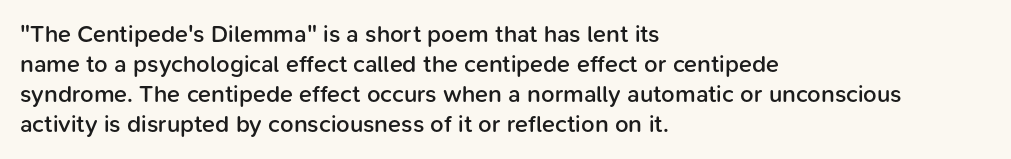
The image shows 24 px text type, upright; set left-aligned, normal line spacing (1.25x), normal letter spacing, not underlined.
